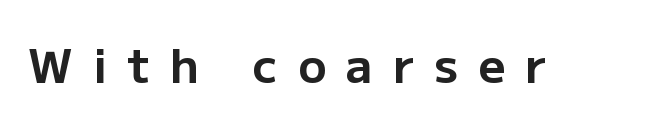
The image shows 47 px bold sans-serif type, upright; set unusually wide letter spacing (+0.43 em), not underlined; low stroke contrast and a medium x-height.
